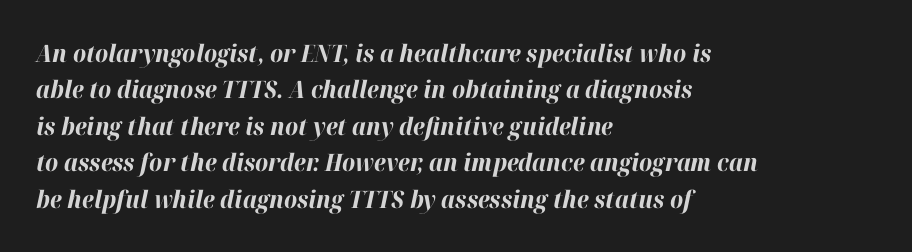
Left-aligned paragraph, ragged on the right. No extra tracking has been applied to these lines. The font's italic variant was chosen for this text. Letters rest on an invisible, unmarked baseline.
